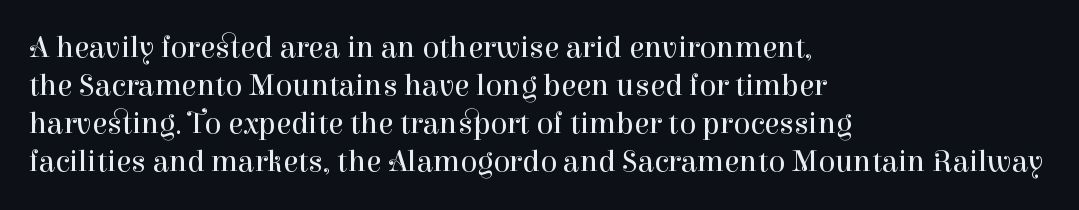
Varying glyph widths throughout — classic text-font behaviour. Ordinary non-slanted type is in use. Alignment: flush left. The letters look calm and open, with moderate or lighter stems. The type is set solid horizontally, with unmodified tracking. Check the space under the baseline: it is left empty.
